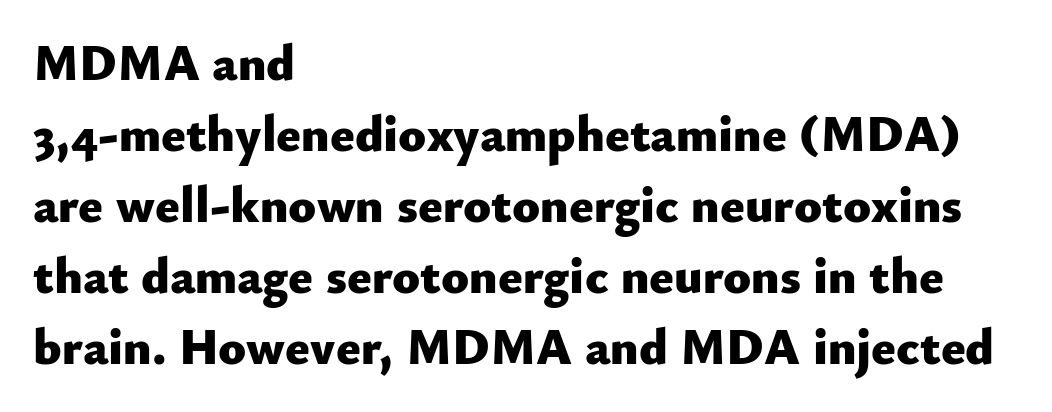
A normal amount of white space separates one row of letters from the next. Each letter keeps its own natural width here, so spacing adapts to shape. Layout note: lines flush left. Unlike a traditional serif, this face leaves its strokes unadorned. Each word holds together tightly as a unit, with standard inter-letter gaps. Rendered with straight, roman letterforms.
